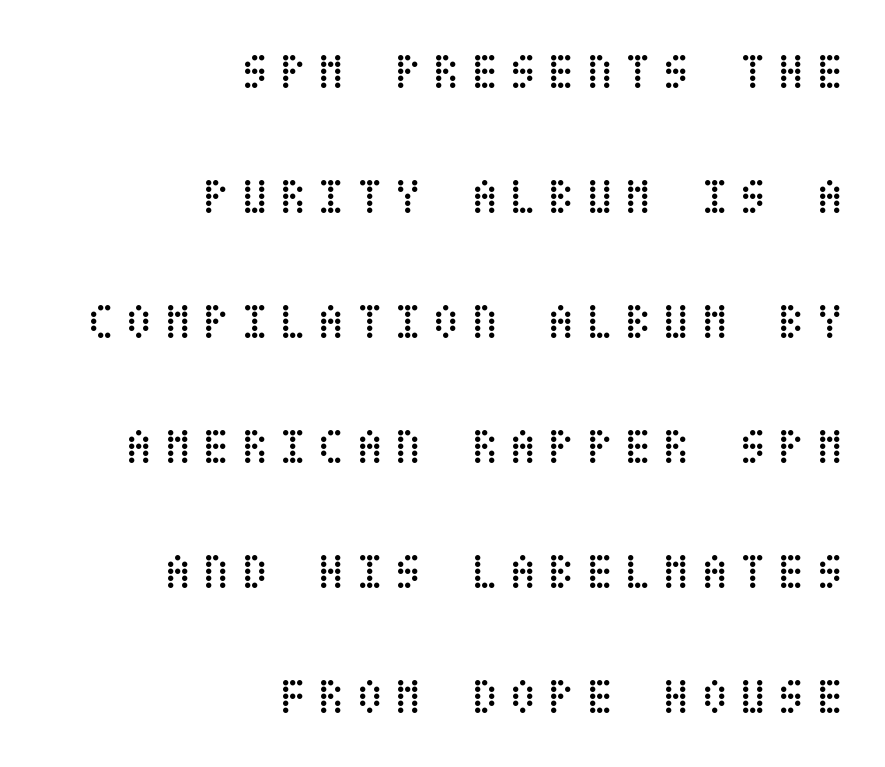
The image shows 50 px regular-weight, condensed type, upright; set right-aligned, loose line spacing (2.5x), unusually wide letter spacing (+0.22 em), not underlined; low stroke contrast and a large x-height.
